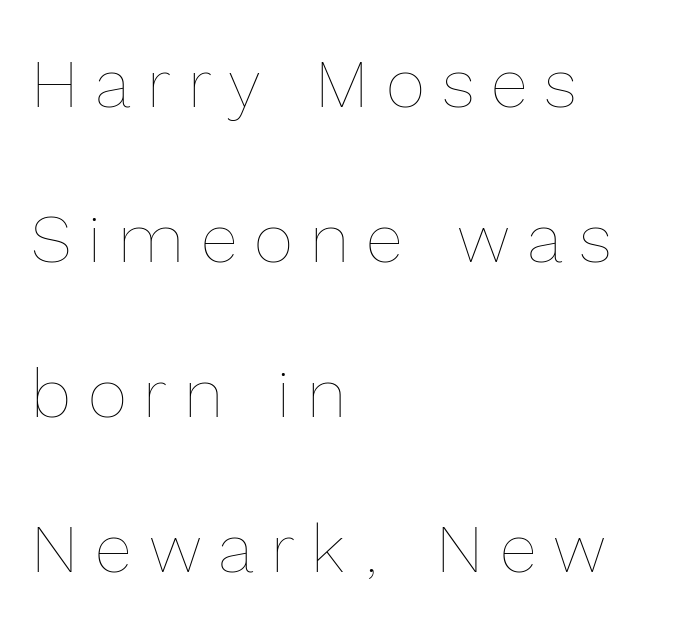
Posture: upright roman. How would I describe the line gaps? Wide and relaxed. No heavy texture on the line: the type isn't bold. Left-aligned paragraph, ragged on the right. The area under the type is left untouched. These lines have a slow, spaced-out rhythm from letter to letter.
